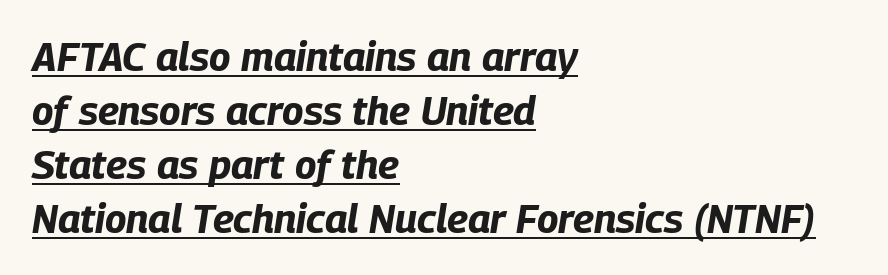
Inter-character spacing is left at the font's built-in metrics. Is this a fixed-width face? No — the glyphs have proportional, varying widths. Every letter is thick-stroked: bold, no question. A normal amount of white space separates one row of letters from the next. Underlined type. Where is the straight margin? On the left.
